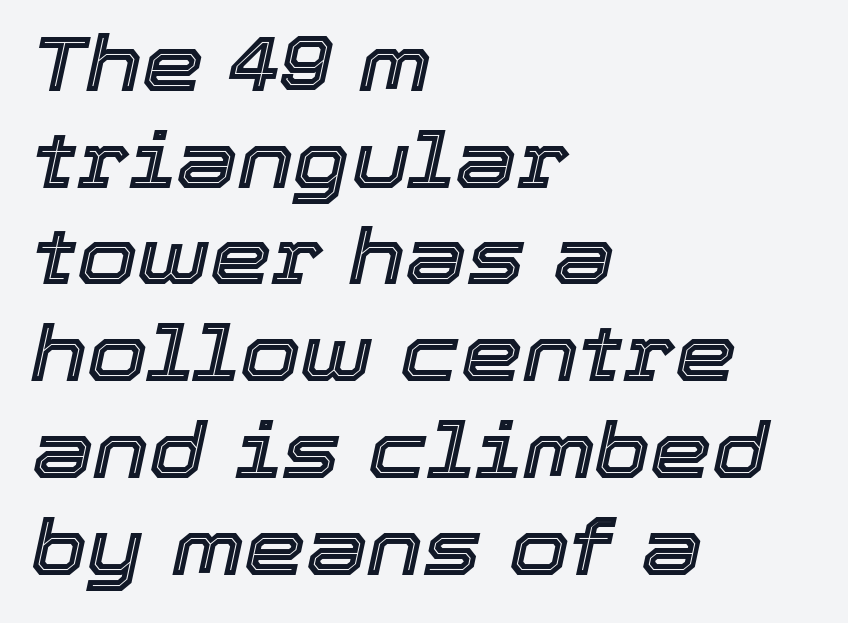
{"italic": "yes", "lean": "right", "slant_degrees": 12, "width": "normal", "x_height": "medium", "monospaced": "no", "underline": "no", "align": "left", "line_spacing_ratio": 1.24, "letter_spacing": "normal", "letter_spacing_em": 0.0, "glyph_px": 78}
